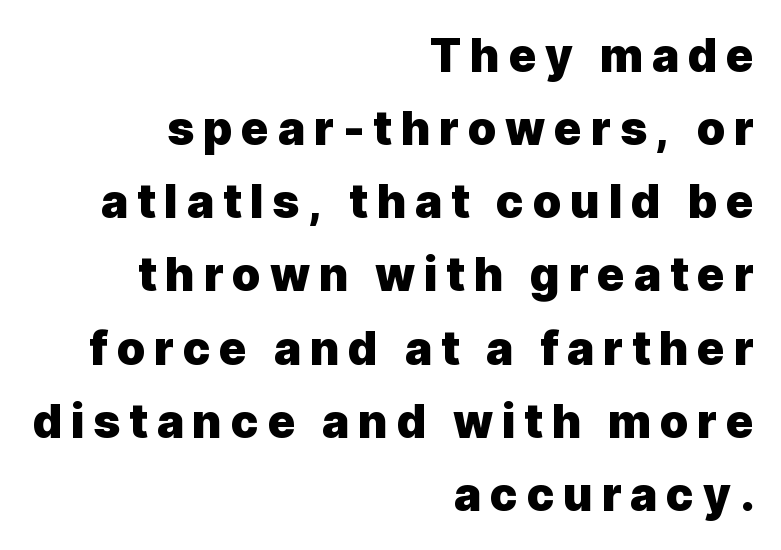
Q: Is the text bold? A: Yes.
Q: Is the text italic (slanted)? A: No, it is upright.
Q: Is the typeface a serif or a sans-serif typeface? A: Sans-serif.
Q: Is the text underlined? A: No.
Q: How is the paragraph aligned? A: Right-aligned.
Q: Is the spacing between lines tight, normal or loose? A: Normal.
Q: Width (condensed, normal, or wide)? A: Normal.
Q: x-height? A: Medium.
Q: Monospaced? A: No.
